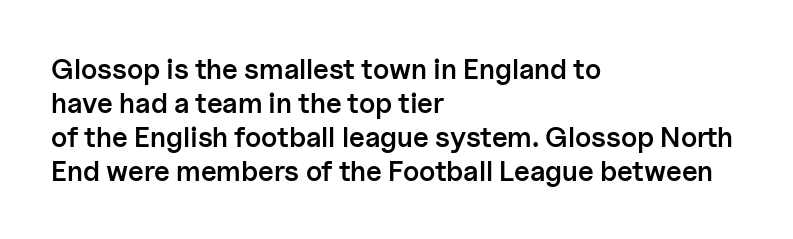
Strokes here are thickened, but only to semibold level. The glyphs in this specimen are sans serif. The rendering uses natural spacing where letterforms have individual widths. A student would call this left alignment; a typographer would say flush left, rag right.
